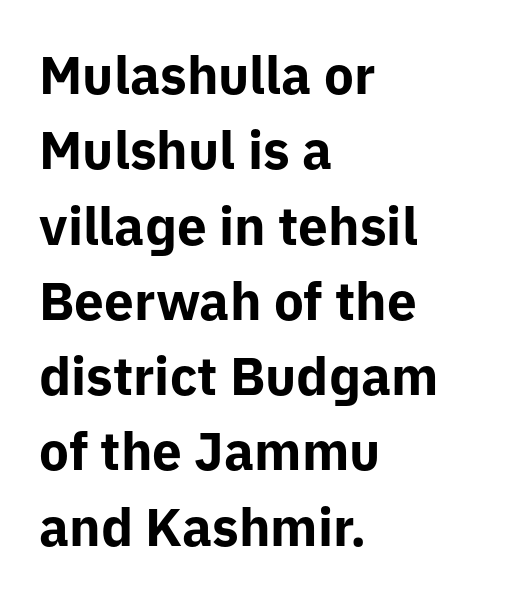
Does the leading feel generous? No, just average. Rule under the text: the space is simply empty. The letters advance in unequal steps, a hallmark of proportional type. You can tell it's not italic because the verticals are truly vertical. Examine the stroke ends and you'll find no serifs.
